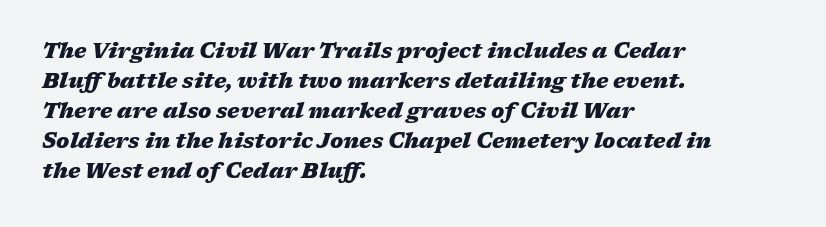
{"italic": "yes", "lean": "right", "slant_degrees": 17, "bold": "yes", "underline": "no", "align": "left", "line_spacing": "normal", "line_spacing_ratio": 1.43, "letter_spacing": "normal", "letter_spacing_em": 0.0, "glyph_px": 21}
